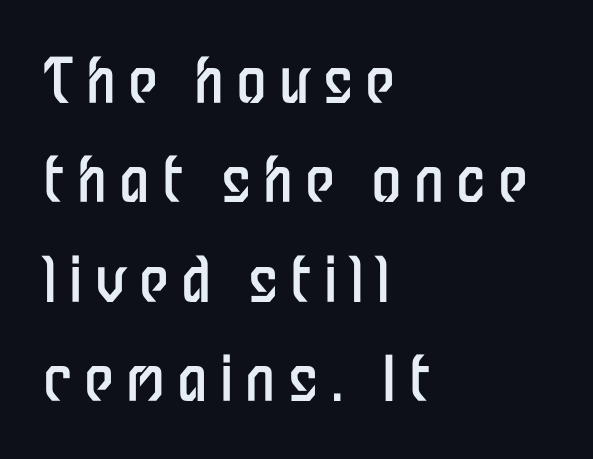
{"serif": "no", "italic": "no", "bold": "no", "weight": "regular", "width": "condensed", "stroke_contrast": "low", "x_height": "medium", "monospaced": "no", "underline": "no", "align": "left", "line_spacing": "normal", "line_spacing_ratio": 1.63, "letter_spacing": "wide", "letter_spacing_em": 0.2, "glyph_px": 61}
